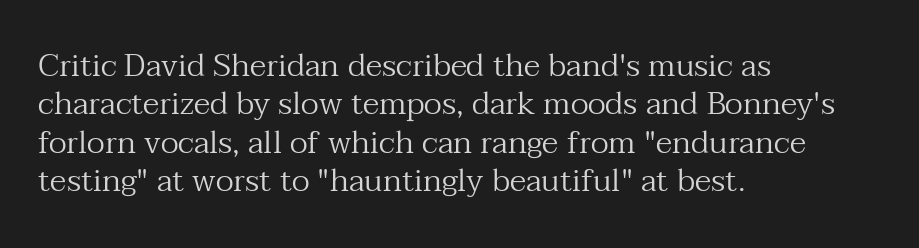
The image shows 32 px regular-weight serif type, upright; set left-aligned, line spacing 1.2x, normal letter spacing, not underlined; medium stroke contrast and a medium x-height.
